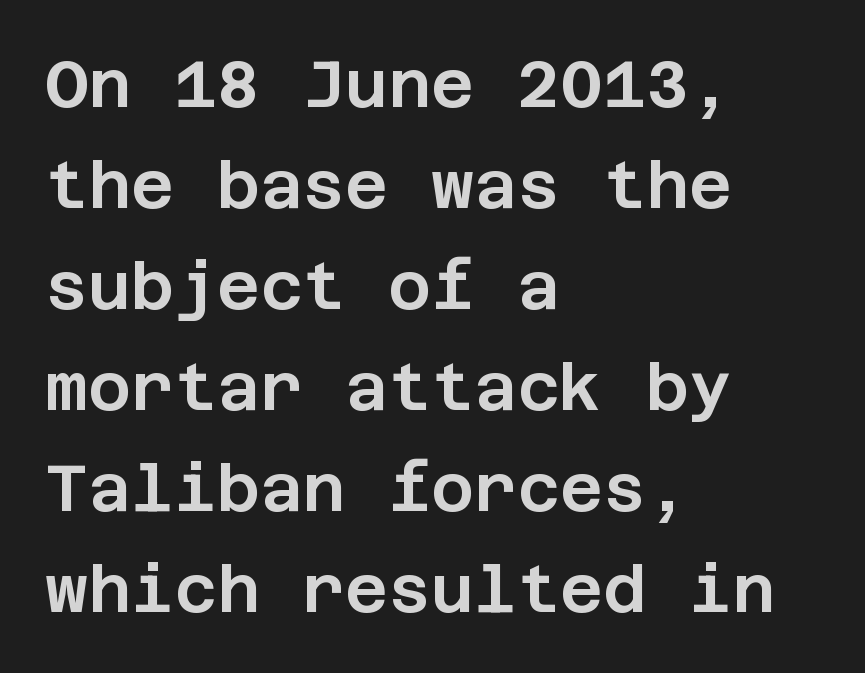
{"serif": "no", "italic": "no", "width": "normal", "stroke_contrast": "low", "x_height": "large", "underline": "no", "align": "left", "line_spacing": "normal", "line_spacing_ratio": 1.53, "letter_spacing": "normal", "letter_spacing_em": 0.0, "glyph_px": 66}
